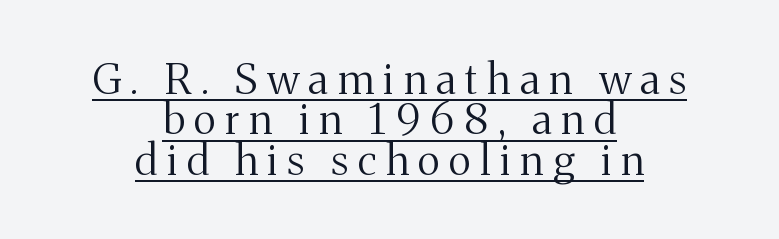
{"serif": "yes", "italic": "no", "bold": "no", "weight": "regular", "width": "normal", "stroke_contrast": "medium", "x_height": "medium", "monospaced": "no", "underline": "yes", "align": "center", "line_spacing": "tight", "line_spacing_ratio": 0.96, "letter_spacing": "wide", "letter_spacing_em": 0.23, "glyph_px": 42}
